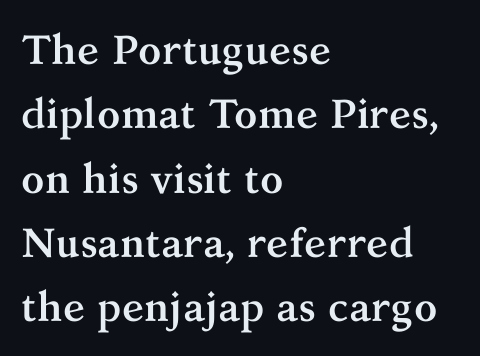
{"serif": "yes", "italic": "no", "bold": "yes", "weight": "semibold", "width": "normal", "stroke_contrast": "medium", "x_height": "medium", "monospaced": "no", "underline": "no", "align": "left", "line_spacing": "normal", "line_spacing_ratio": 1.57, "letter_spacing": "normal", "letter_spacing_em": 0.0, "glyph_px": 41}
